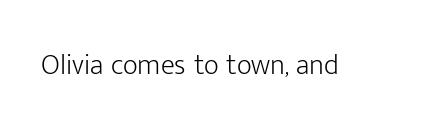
Q: Is the text bold? A: No.
Q: Is the text italic (slanted)? A: No, it is upright.
Q: Is the typeface a serif or a sans-serif typeface? A: Sans-serif.
Q: Is the text underlined? A: No.
Q: Is the spacing between letters normal or unusually wide? A: Normal.
Q: Width (condensed, normal, or wide)? A: Normal.
Q: Stroke contrast? A: Low.
Q: x-height? A: Medium.
Q: Monospaced? A: No.
